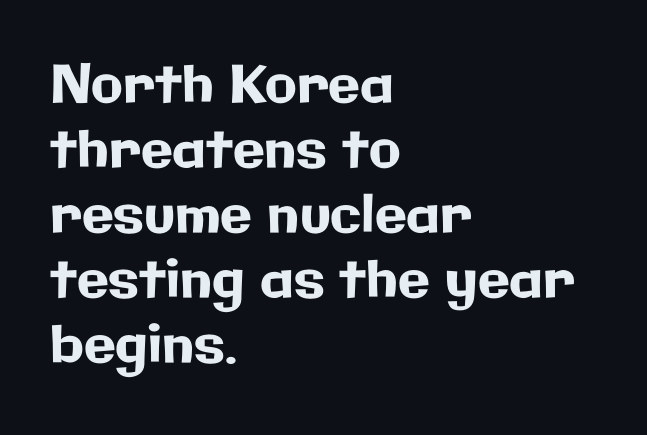
The image shows 52 px sans-serif type, upright; set left-aligned, normal line spacing (1.25x), normal letter spacing, not underlined; low stroke contrast and a medium x-height.
